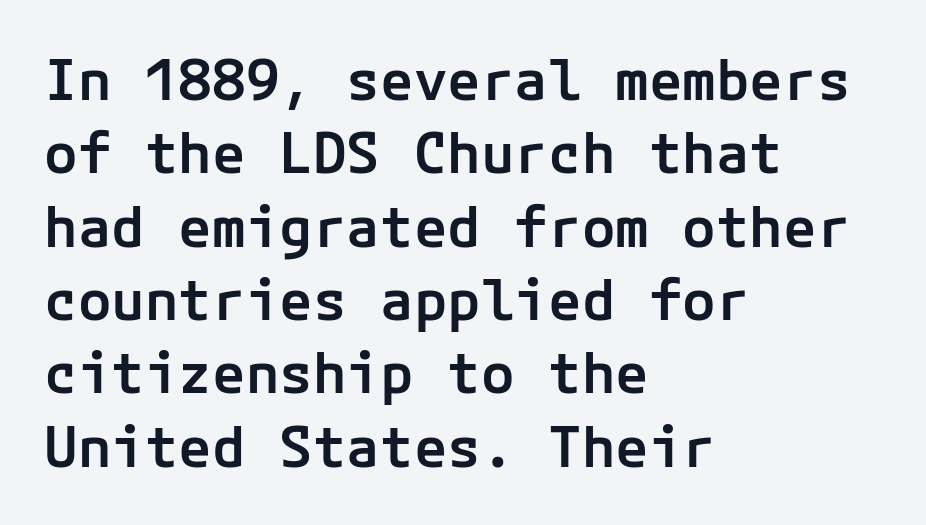
A fair bit of extra ink — the face is semibold, not bold. Line spacing here is normal. Words float on clear page, feet unadorned. A student would call this left alignment; a typographer would say flush left, rag right. The horizontal fit of the characters is conventional and even.
